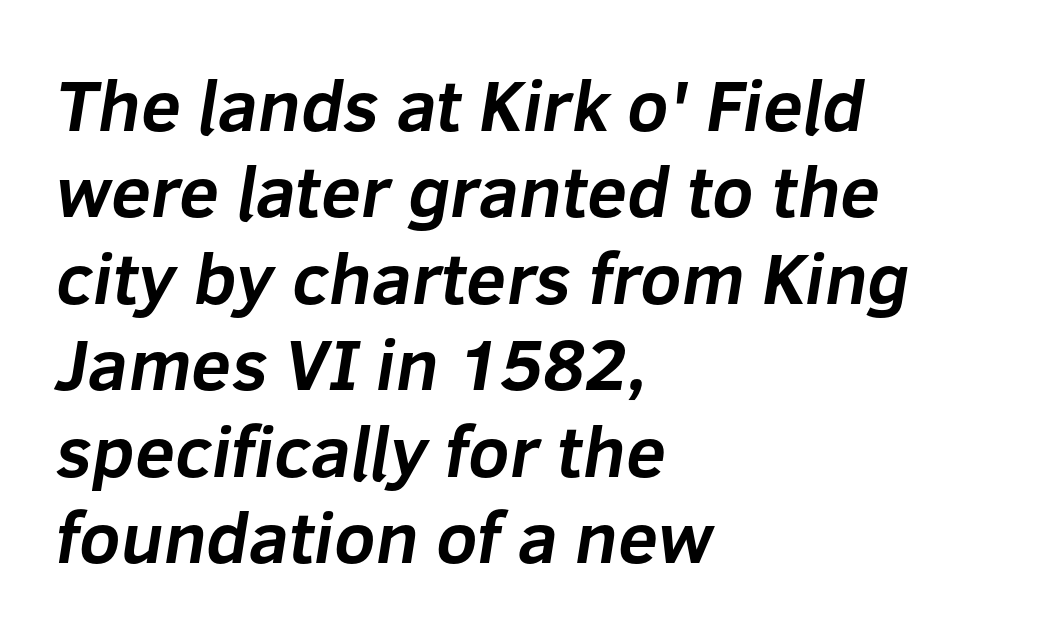
{"serif": "no", "bold": "yes", "weight": "bold", "width": "normal", "stroke_contrast": "low", "x_height": "medium", "monospaced": "no", "underline": "no", "align": "left", "line_spacing_ratio": 1.2, "letter_spacing": "normal", "letter_spacing_em": 0.0, "glyph_px": 72}
